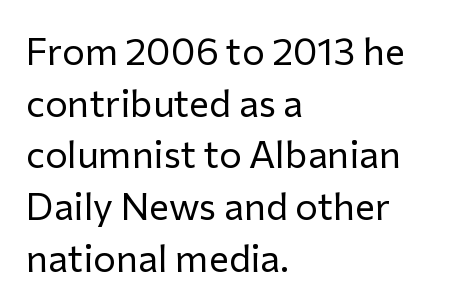
Q: Is the text bold? A: No.
Q: Is the text italic (slanted)? A: No, it is upright.
Q: Is the typeface a serif or a sans-serif typeface? A: Sans-serif.
Q: Is the text underlined? A: No.
Q: How is the paragraph aligned? A: Left-aligned.
Q: Is the spacing between letters normal or unusually wide? A: Normal.
Q: Is the spacing between lines tight, normal or loose? A: Normal.
Q: Width (condensed, normal, or wide)? A: Normal.
Q: Stroke contrast? A: Low.
Q: x-height? A: Medium.
Q: Monospaced? A: No.
